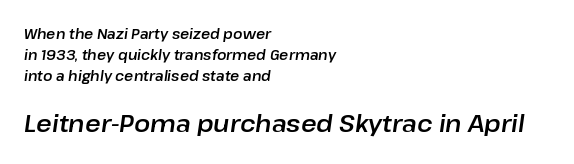
Tracking value appears to be zero — textbook default spacing. There's an unmistakable incline to the writing here. The designer gave the closing block more size than the opening block. This sample keeps an unexceptional amount of space between lines. Teacher's note: observe the even left margin — that is flush-left alignment.
